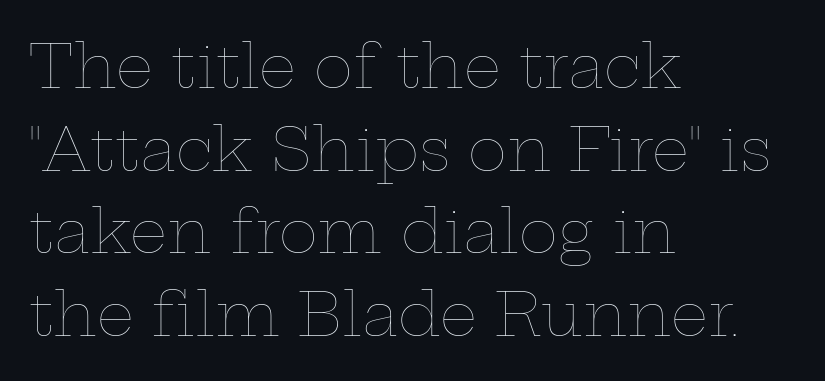
Q: Is the text bold? A: No.
Q: Is the text italic (slanted)? A: No, it is upright.
Q: Is the text underlined? A: No.
Q: How is the paragraph aligned? A: Left-aligned.
Q: Is the spacing between letters normal or unusually wide? A: Normal.
Q: Is the spacing between lines tight, normal or loose? A: Normal.
Q: Width (condensed, normal, or wide)? A: Wide.
Q: Stroke contrast? A: Low.
Q: x-height? A: Medium.
Q: Monospaced? A: No.
